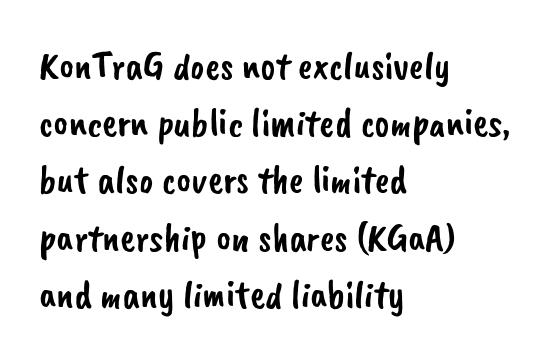
Compared with typical paragraphs, the rows here are spaced about the same. Type style note: lacks serifs. Nobody touched the tracking dial on this one. The typesetter chose a ragged-right arrangement here.
